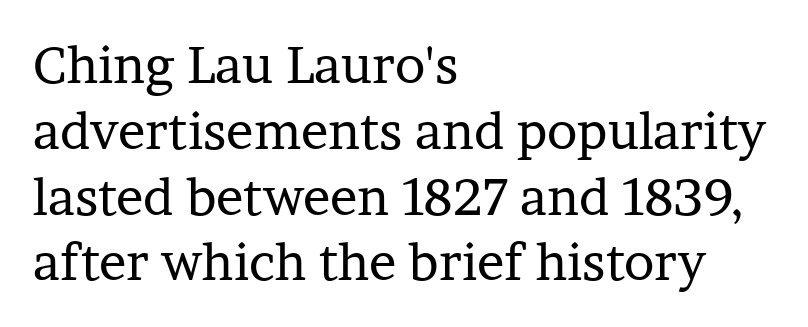
{"serif": "yes", "italic": "no", "bold": "no", "weight": "regular", "width": "normal", "stroke_contrast": "low", "x_height": "medium", "monospaced": "no", "underline": "no", "align": "left", "line_spacing": "normal", "line_spacing_ratio": 1.29, "letter_spacing": "normal", "letter_spacing_em": 0.0, "glyph_px": 51}
